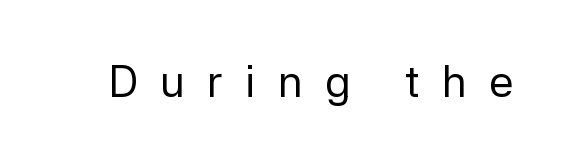
{"serif": "no", "italic": "no", "bold": "no", "weight": "regular", "width": "normal", "stroke_contrast": "low", "x_height": "medium", "monospaced": "no", "underline": "no", "letter_spacing": "wide", "letter_spacing_em": 0.5, "glyph_px": 44}
